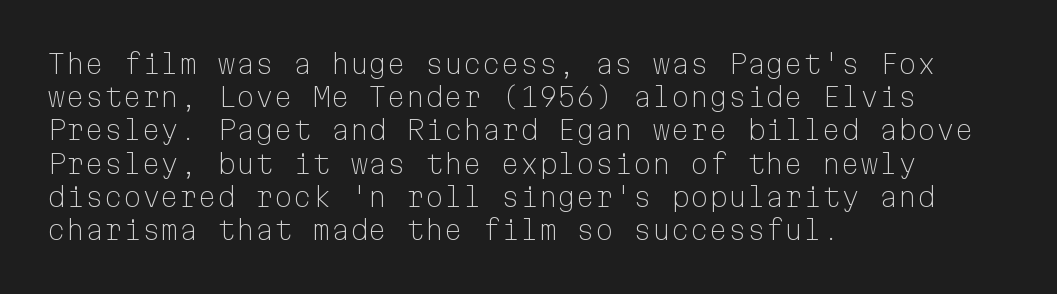
{"italic": "no", "bold": "no", "underline": "no", "align": "left", "line_spacing_ratio": 1.23, "letter_spacing": "normal", "letter_spacing_em": 0.0, "glyph_px": 27}
